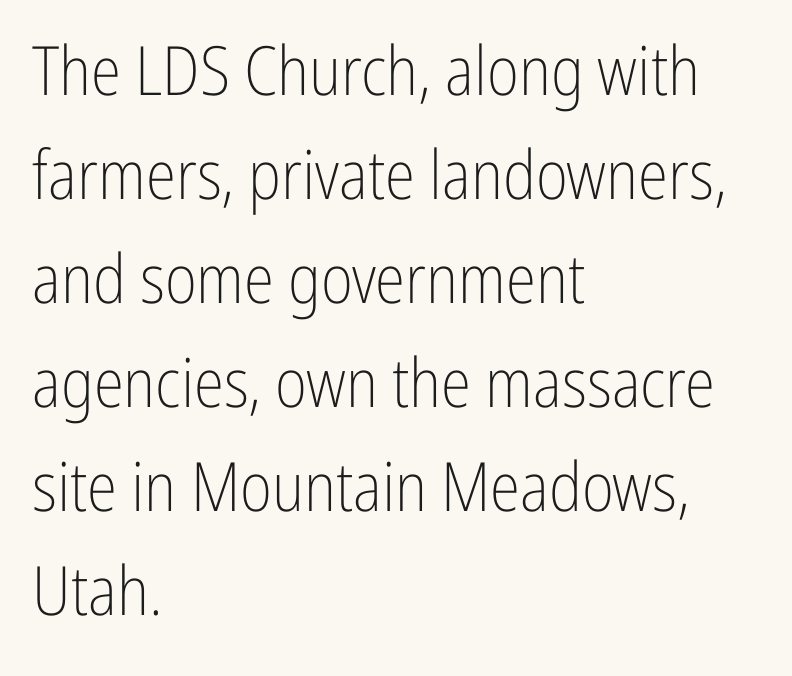
Caption: multi-line text, flush left, ragged right. Students, observe: this is what conventionally led text looks like. You could not count columns in this text — the font is proportionally spaced. Regarding serifs, this sample does without them. Stroke mass is kept to a normal reading level or below.
